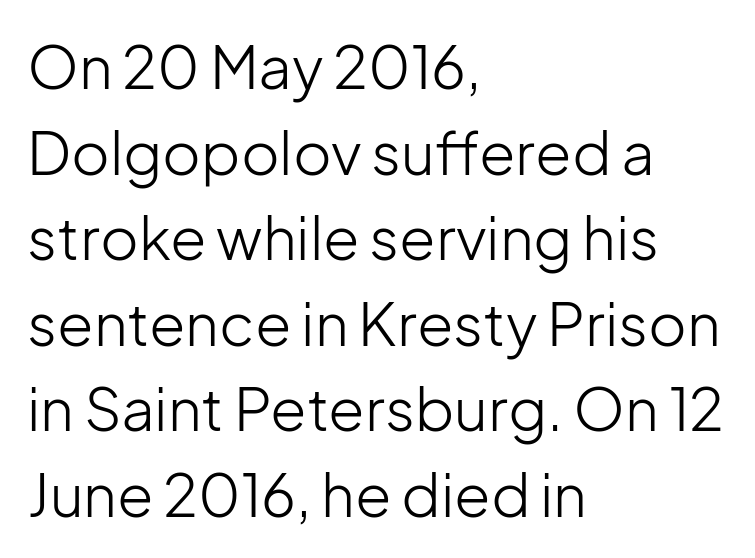
{"serif": "no", "italic": "no", "bold": "no", "weight": "light", "width": "normal", "stroke_contrast": "low", "x_height": "medium", "monospaced": "no", "underline": "no", "align": "left", "line_spacing": "normal", "line_spacing_ratio": 1.45, "letter_spacing": "normal", "letter_spacing_em": 0.0, "glyph_px": 59}
